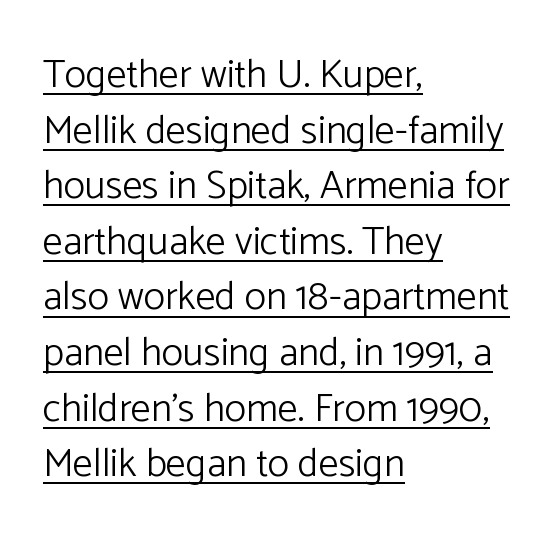
{"serif": "no", "italic": "no", "bold": "no", "weight": "light", "width": "normal", "stroke_contrast": "low", "x_height": "medium", "monospaced": "no", "underline": "yes", "align": "left", "line_spacing": "normal", "line_spacing_ratio": 1.39, "letter_spacing": "normal", "letter_spacing_em": 0.0, "glyph_px": 40}
